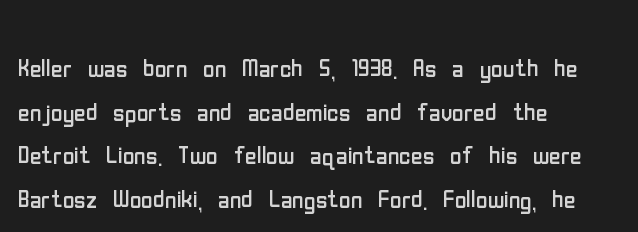
The letters advance in unequal steps, a hallmark of proportional type. Nope, no serifs anywhere on these letters. Posture: upright roman. The passage shown has conventional tracking throughout. Vertically, the passage feels balanced, rows spaced as you'd expect. Is the type heavy? It reads as light-to-regular instead.
